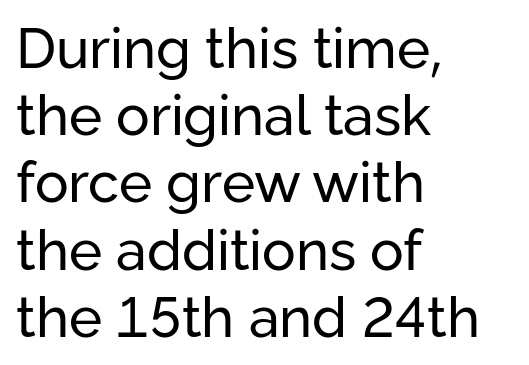
Q: Is the text bold? A: No.
Q: Is the text italic (slanted)? A: No, it is upright.
Q: Is the typeface a serif or a sans-serif typeface? A: Sans-serif.
Q: Is the text underlined? A: No.
Q: How is the paragraph aligned? A: Left-aligned.
Q: Is the spacing between letters normal or unusually wide? A: Normal.
Q: Width (condensed, normal, or wide)? A: Normal.
Q: Stroke contrast? A: Low.
Q: x-height? A: Medium.
Q: Monospaced? A: No.
